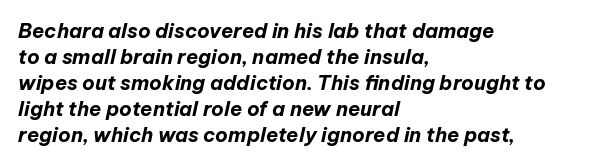
A dark, heavy texture on the line: the type is bold. This rendering uses left alignment, leaving the right contour irregular. A normal amount of white space separates one row of letters from the next. Characters are canted at an angle relative to the baseline's perpendicular.
